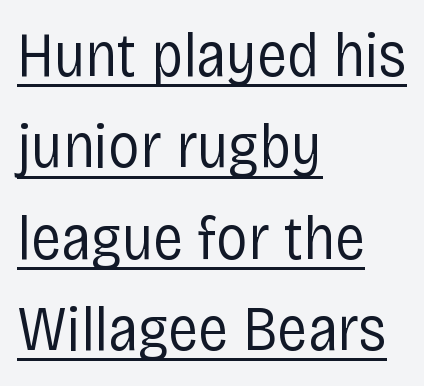
Note the varied advance widths — an 'i' is clearly narrower than an 'm'. This rendering uses left alignment, leaving the right contour irregular. The lettering stays uniformly vertical, giving the passage a roman look. You can see a thin bar hugging the bottom of the glyphs.
